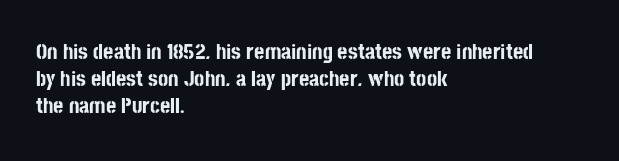
The setting favours the left margin, as ordinary paragraphs usually do. The strip under each line holds only bare page. Every letter is thick-stroked: bold, no question. In terms of posture, this sample is upright. Is the letter spacing exaggerated? No — it looks like the ordinary default.
